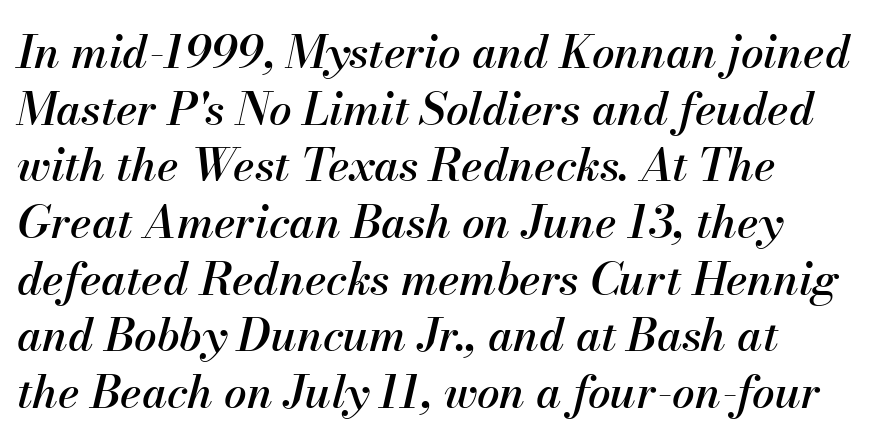
Character widths vary here, with narrow letters taking less room than wide ones. The designer left line spacing at the default. Each row of text sits above clean, open space. Observe the ordinary spacing: letters are neighbours, not strangers.
